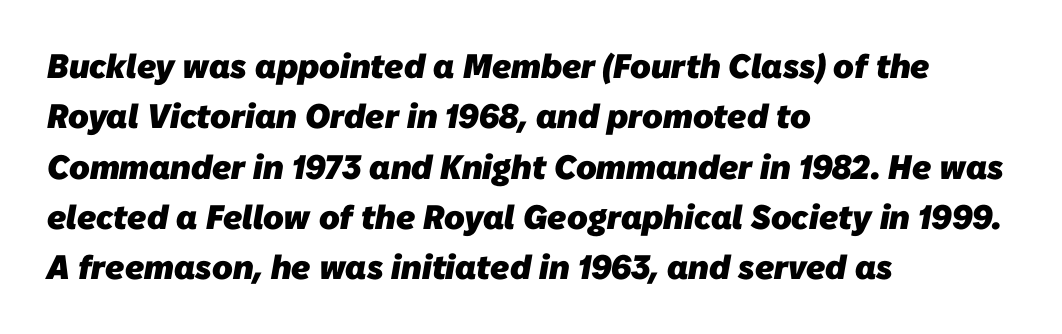
{"serif": "no", "bold": "yes", "weight": "heavy", "width": "normal", "stroke_contrast": "low", "x_height": "medium", "monospaced": "no", "underline": "no", "align": "left", "line_spacing": "normal", "line_spacing_ratio": 1.48, "letter_spacing": "normal", "letter_spacing_em": 0.0, "glyph_px": 34}
